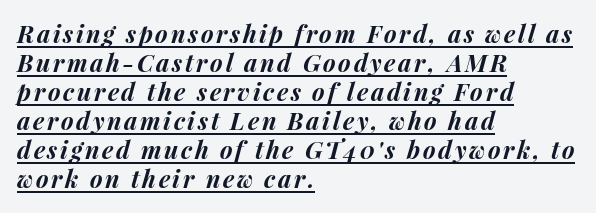
Q: Is the text bold? A: Yes.
Q: Is the text italic (slanted)? A: Yes, it leans right by about 15 degrees.
Q: Is the text underlined? A: Yes.
Q: How is the paragraph aligned? A: Left-aligned.
